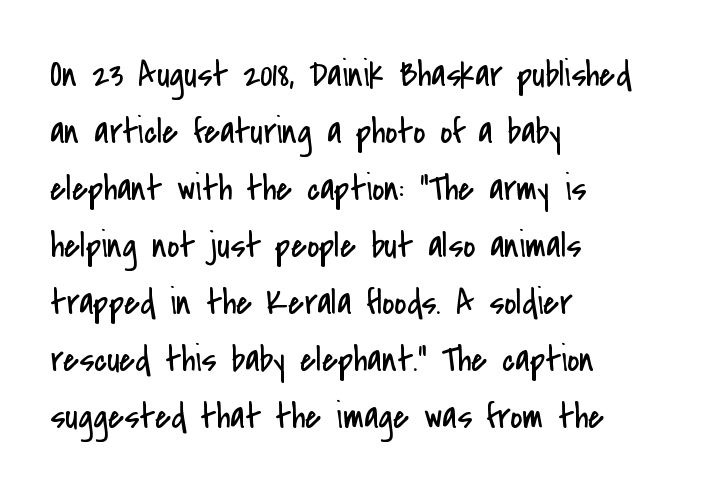
Q: Is the text bold? A: No.
Q: Is the text italic (slanted)? A: No, it is upright.
Q: Is the typeface a serif or a sans-serif typeface? A: Sans-serif.
Q: Is the text underlined? A: No.
Q: How is the paragraph aligned? A: Left-aligned.
Q: Is the spacing between letters normal or unusually wide? A: Normal.
Q: Is the spacing between lines tight, normal or loose? A: Normal.
Q: Width (condensed, normal, or wide)? A: Condensed.
Q: Stroke contrast? A: Low.
Q: x-height? A: Small.
Q: Monospaced? A: No.
